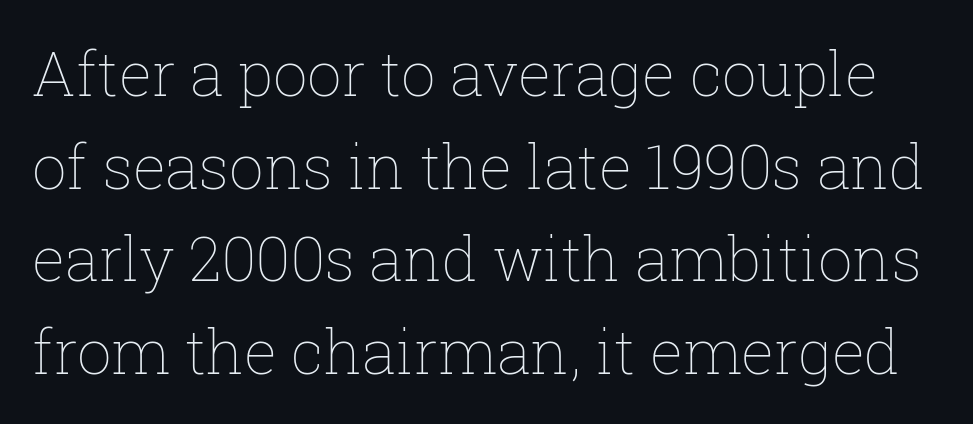
The image shows 61 px thin type, upright; set normal line spacing (1.52x), normal letter spacing, not underlined; low stroke contrast and a medium x-height.
